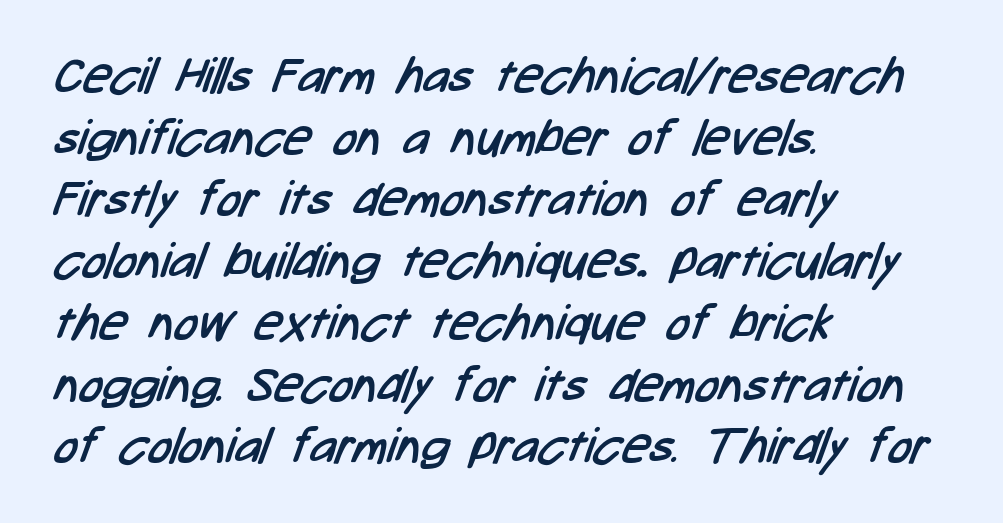
The rows are spaced the way most documents space them. Tracking here is standard; glyphs follow each other at the usual distance. Proportional: the letters do not fall into vertical columns. The strokes are not fattened; the text isn't bold.
